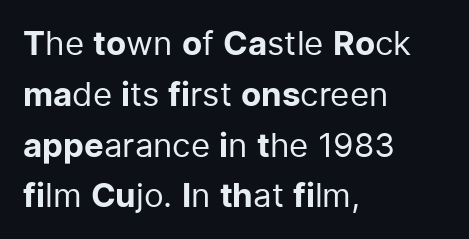
{"serif": "no", "italic": "no", "bold": "no", "weight": "regular", "width": "normal", "stroke_contrast": "low", "x_height": "medium", "monospaced": "no", "underline": "no", "align": "left", "line_spacing": "normal", "line_spacing_ratio": 1.54, "letter_spacing": "normal", "letter_spacing_em": 0.0, "glyph_px": 33}
